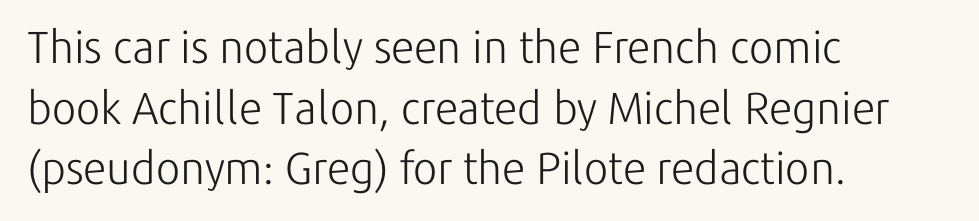
Q: Is the text bold? A: No.
Q: Is the text italic (slanted)? A: No, it is upright.
Q: Is the typeface a serif or a sans-serif typeface? A: Sans-serif.
Q: Is the text underlined? A: No.
Q: How is the paragraph aligned? A: Left-aligned.
Q: Is the spacing between letters normal or unusually wide? A: Normal.
Q: Is the spacing between lines tight, normal or loose? A: Normal.
Q: Width (condensed, normal, or wide)? A: Normal.
Q: Stroke contrast? A: Low.
Q: x-height? A: Medium.
Q: Monospaced? A: No.
